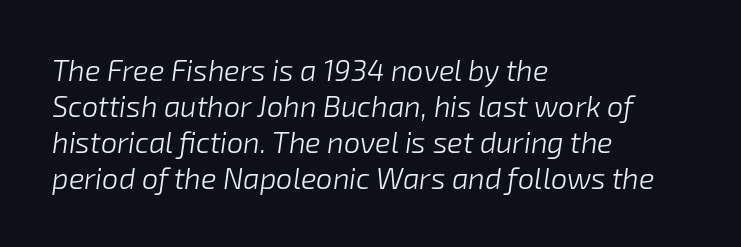
The image shows 29 px light type, italic (leaning right); set left-aligned, line spacing 1.24x, normal letter spacing, not underlined; low stroke contrast and a medium x-height.
